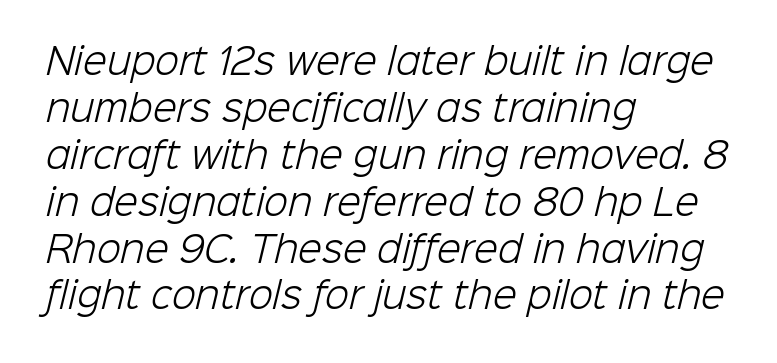
{"serif": "no", "bold": "no", "weight": "light", "width": "normal", "stroke_contrast": "low", "x_height": "medium", "monospaced": "no", "underline": "no", "align": "left", "line_spacing": "normal", "line_spacing_ratio": 1.34, "letter_spacing": "normal", "letter_spacing_em": 0.0, "glyph_px": 35}
